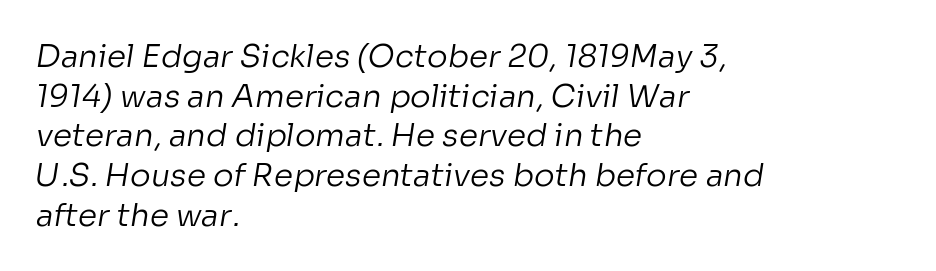
The image shows 31 px regular-weight sans-serif type; set left-aligned, normal line spacing (1.28x), normal letter spacing, not underlined; low stroke contrast and a medium x-height.
